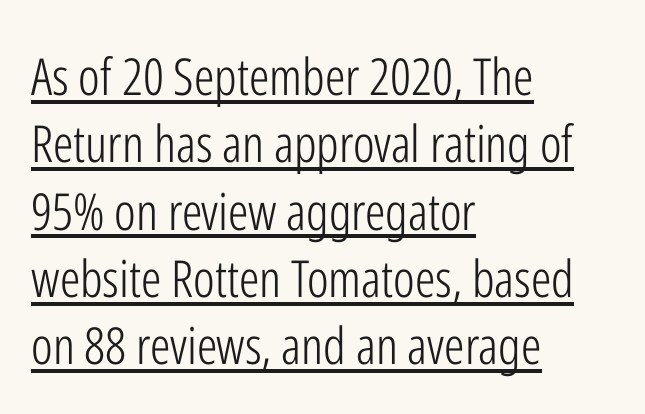
Q: Is the text bold? A: No.
Q: Is the text italic (slanted)? A: No, it is upright.
Q: Is the typeface a serif or a sans-serif typeface? A: Sans-serif.
Q: Is the text underlined? A: Yes.
Q: How is the paragraph aligned? A: Left-aligned.
Q: Is the spacing between letters normal or unusually wide? A: Normal.
Q: Is the spacing between lines tight, normal or loose? A: Normal.
Q: Width (condensed, normal, or wide)? A: Condensed.
Q: Stroke contrast? A: Low.
Q: x-height? A: Medium.
Q: Monospaced? A: No.
